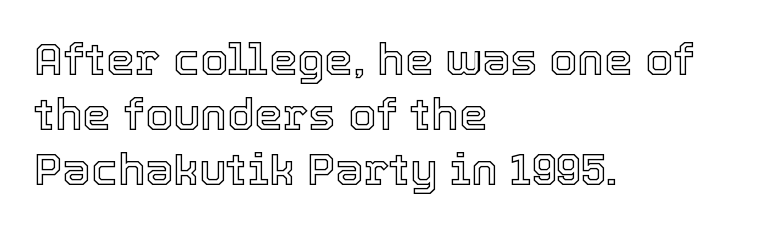
Q: Is the text italic (slanted)? A: No, it is upright.
Q: Is the text underlined? A: No.
Q: How is the paragraph aligned? A: Left-aligned.
Q: Is the spacing between letters normal or unusually wide? A: Normal.
Q: Width (condensed, normal, or wide)? A: Normal.
Q: x-height? A: Medium.
Q: Monospaced? A: No.
